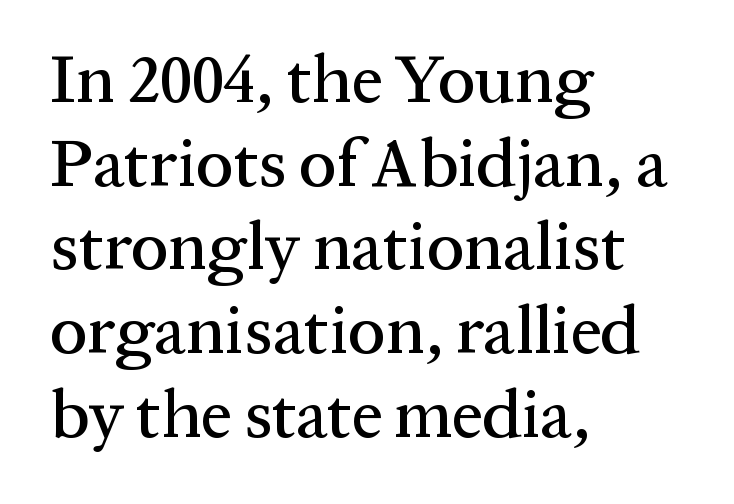
The image shows 68 px serif type, upright; set left-aligned, line spacing 1.23x, normal letter spacing, not underlined; medium stroke contrast and a medium x-height.
